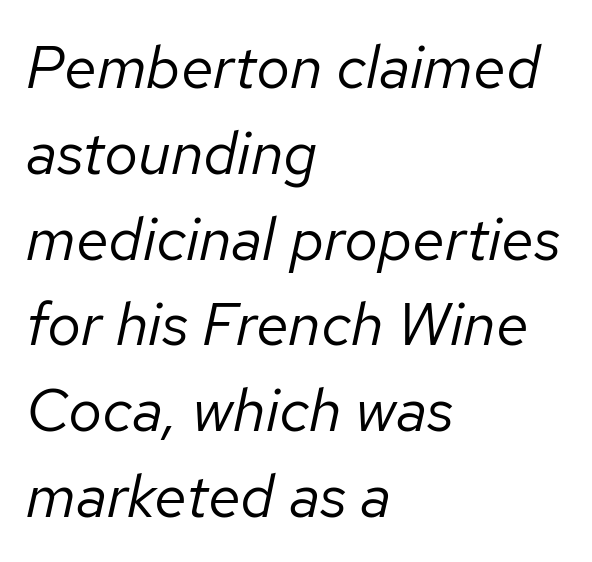
The image shows 60 px regular-weight type, italic (leaning right); set left-aligned, normal line spacing (1.43x), normal letter spacing, not underlined; low stroke contrast and a medium x-height.
